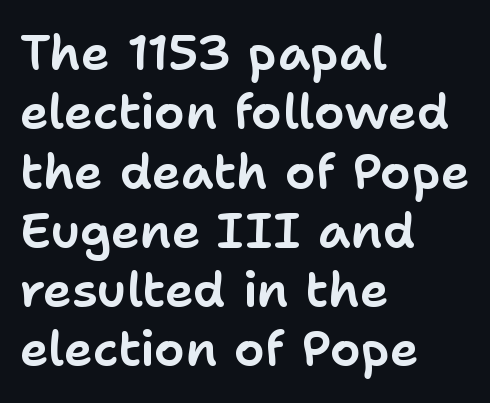
{"serif": "no", "italic": "no", "width": "normal", "stroke_contrast": "low", "x_height": "medium", "monospaced": "no", "underline": "no", "align": "left", "line_spacing_ratio": 1.21, "letter_spacing": "normal", "letter_spacing_em": 0.0, "glyph_px": 49}
